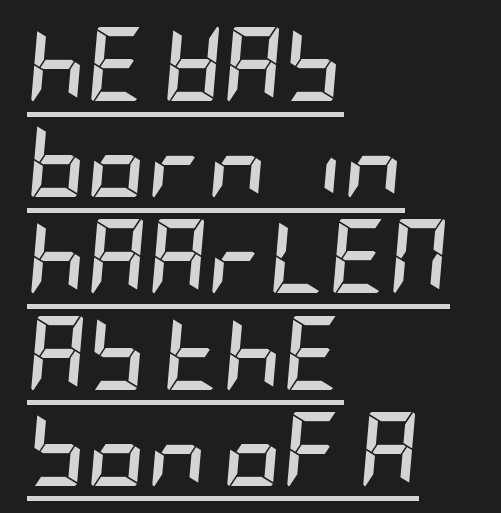
{"italic": "yes", "lean": "right", "slant_degrees": 5, "bold": "yes", "weight": "semibold", "width": "condensed", "stroke_contrast": "low", "x_height": "large", "underline": "yes", "align": "left", "line_spacing": "normal", "line_spacing_ratio": 1.3, "letter_spacing": "normal", "letter_spacing_em": 0.0, "glyph_px": 74}
